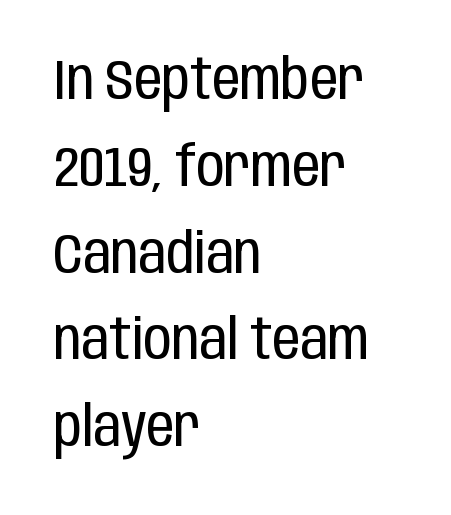
{"serif": "no", "italic": "no", "bold": "no", "weight": "regular", "width": "condensed", "stroke_contrast": "low", "x_height": "large", "monospaced": "no", "underline": "no", "align": "left", "line_spacing": "normal", "line_spacing_ratio": 1.55, "letter_spacing": "normal", "letter_spacing_em": 0.0, "glyph_px": 56}
